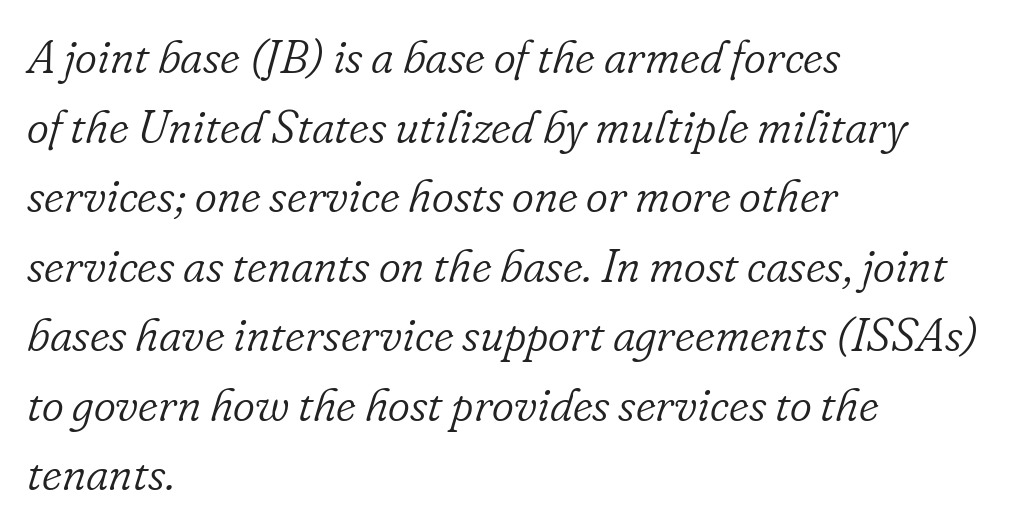
The image shows 47 px light serif type, italic (leaning right); set left-aligned, normal line spacing (1.48x), normal letter spacing, not underlined; low stroke contrast and a small x-height.
